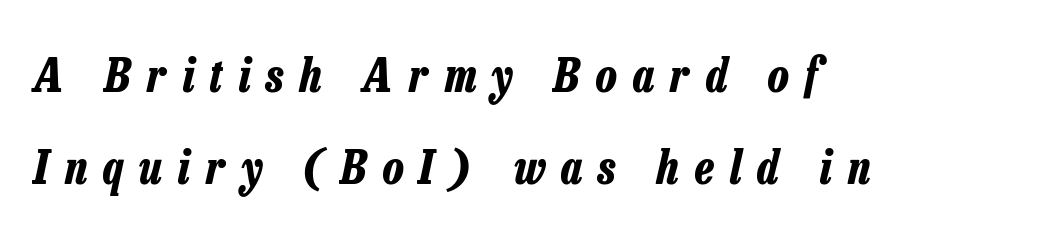
The image shows 46 px bold, condensed type, italic (leaning right); set left-aligned, loose line spacing (2.01x), unusually wide letter spacing (+0.35 em), not underlined; low stroke contrast and a medium x-height.
